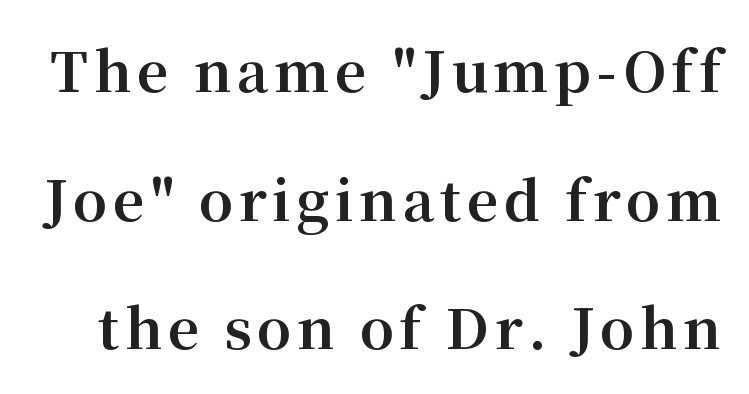
Underline: absent. A typesetter would call this proportional, since set widths differ per character. Thick stems and heavy bowls — unmistakably bold. In terms of leading, this rendering errs on the spacious side.
